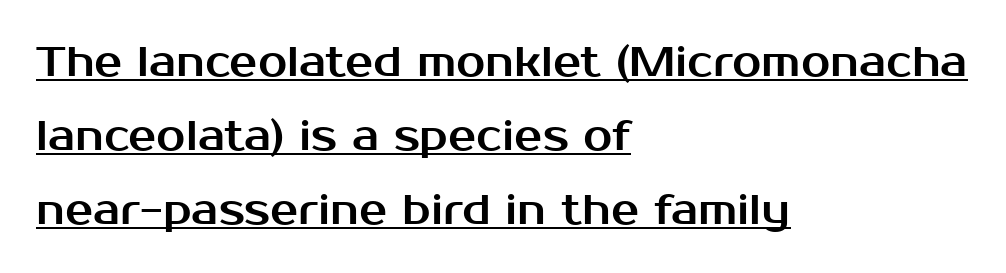
The image shows 42 px sans-serif type, upright; set left-aligned, line spacing 1.76x, normal letter spacing, underlined; medium stroke contrast and a medium x-height.
